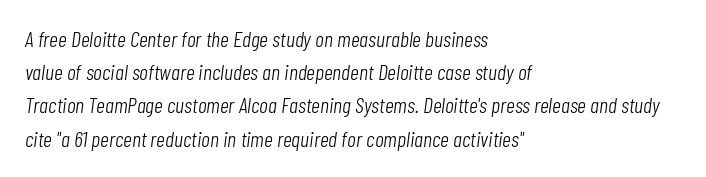
{"italic": "yes", "lean": "right", "slant_degrees": 7, "bold": "no", "underline": "no", "align": "left", "line_spacing": "normal", "line_spacing_ratio": 1.51, "letter_spacing": "normal", "letter_spacing_em": 0.0, "glyph_px": 22}
